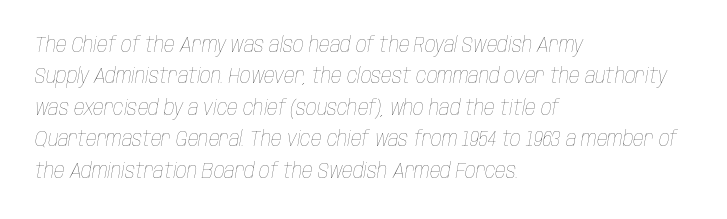
The image shows 21 px text type, italic (leaning right); set left-aligned, normal line spacing (1.5x), normal letter spacing, not underlined.
